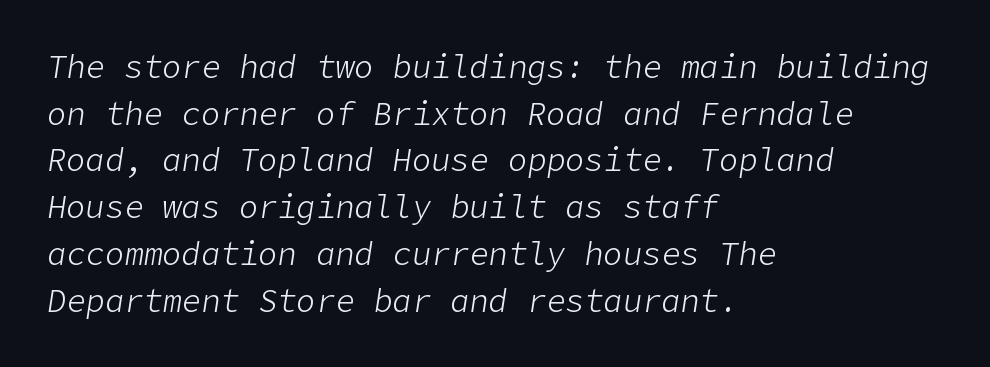
What's the leading like? Ordinary, nothing unusual. In terms of letterspacing, this is plain default setting. Alignment: flush left. The zone under the glyphs is completely vacant. You can tell it's italic because the verticals aren't actually vertical. Each stroke keeps to a modest, everyday thickness or less.
